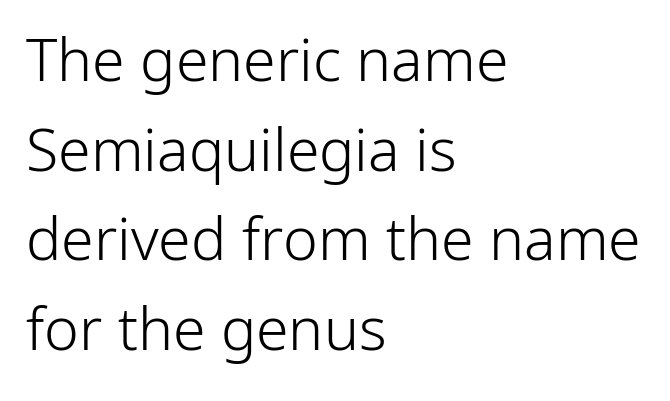
Spacing verdict: proportional, widths tailored to each character. The baseline area is clear. The setting favours the left margin, as ordinary paragraphs usually do. Serif or sans? Sans — the stroke terminals are bare.
